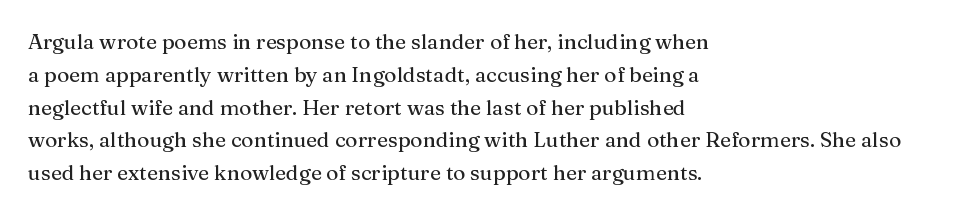
Whoever set this chose a conventional vertical rhythm. Quick note: not italic, upright. Only glyphs here, with clear space below each row. The horizontal fit of the characters is conventional and even. Notice how the passage keeps a crisp vertical edge on the left only.
